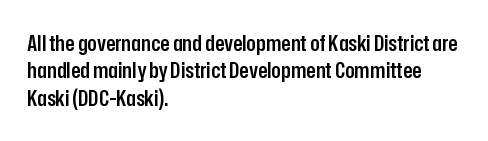
The image shows 22 px text type, upright; set left-aligned, line spacing 1.24x, normal letter spacing, not underlined.
